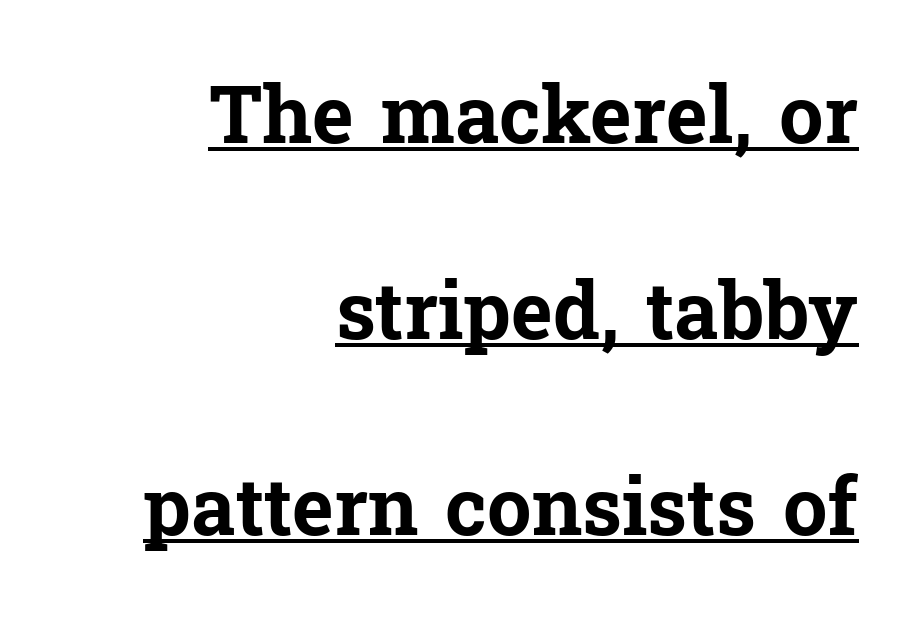
{"serif": "yes", "italic": "no", "bold": "yes", "weight": "bold", "width": "normal", "stroke_contrast": "low", "x_height": "medium", "monospaced": "no", "underline": "yes", "align": "right", "line_spacing": "loose", "line_spacing_ratio": 2.48, "letter_spacing": "normal", "letter_spacing_em": 0.0, "glyph_px": 79}
